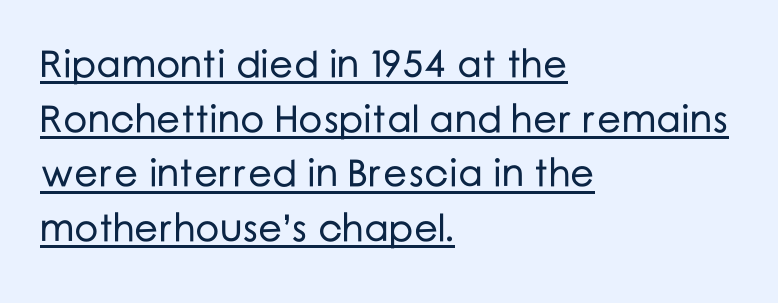
The image shows 38 px sans-serif type, upright; set left-aligned, normal line spacing (1.44x), normal letter spacing, underlined; low stroke contrast and a medium x-height.
